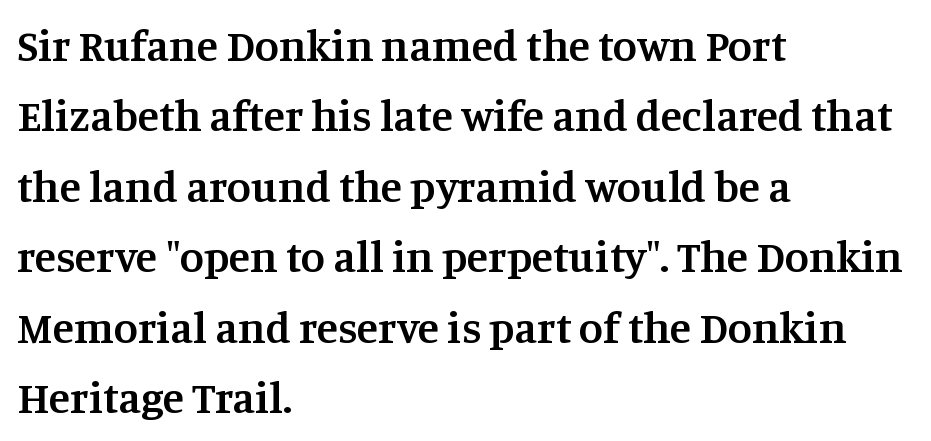
The image shows 44 px semibold serif type, upright; set left-aligned, normal line spacing (1.6x), normal letter spacing, not underlined; medium stroke contrast and a large x-height.
